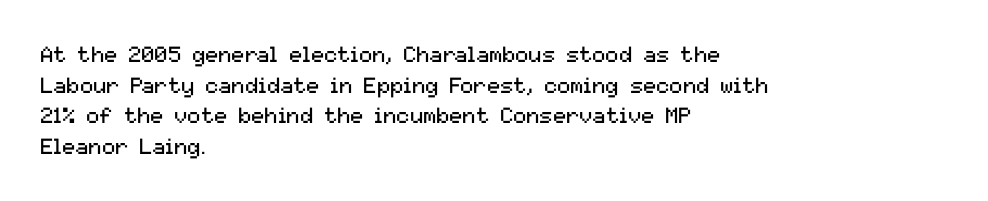
The image shows 22 px text type, upright; set left-aligned, normal line spacing (1.39x), normal letter spacing, not underlined.
